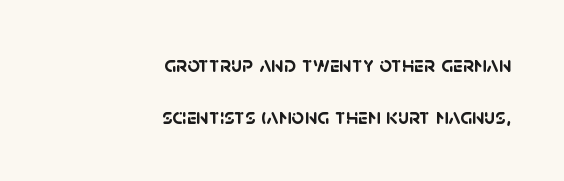
The glyphs have the mass of a bold cut. Notice the wide empty band between every row — that's loose leading. Where is the straight margin? On the right. Descender tails drop into unmarked territory. How are the letters spaced? Ordinarily, with no added tracking.
